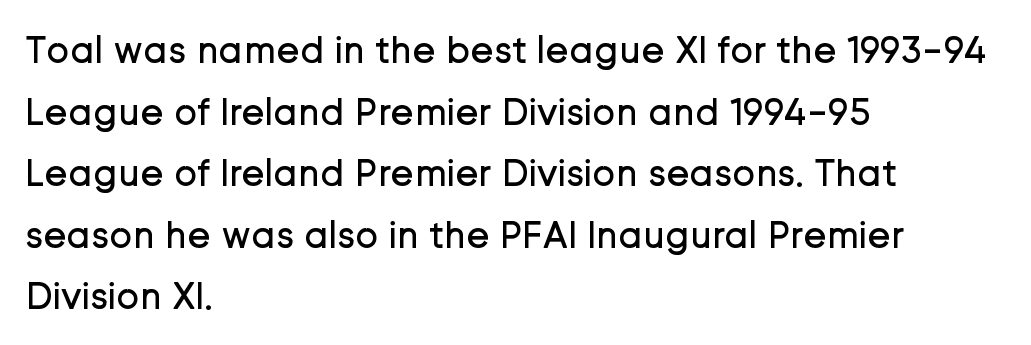
{"serif": "no", "italic": "no", "bold": "no", "weight": "regular", "width": "normal", "stroke_contrast": "low", "x_height": "medium", "monospaced": "no", "underline": "no", "align": "left", "line_spacing": "normal", "line_spacing_ratio": 1.58, "letter_spacing": "normal", "letter_spacing_em": 0.0, "glyph_px": 39}
